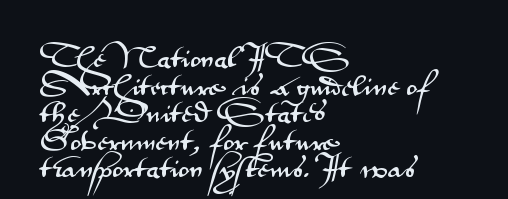
{"underline": "no", "align": "left", "line_spacing_ratio": 1.2, "letter_spacing": "normal", "letter_spacing_em": 0.0, "glyph_px": 23}
